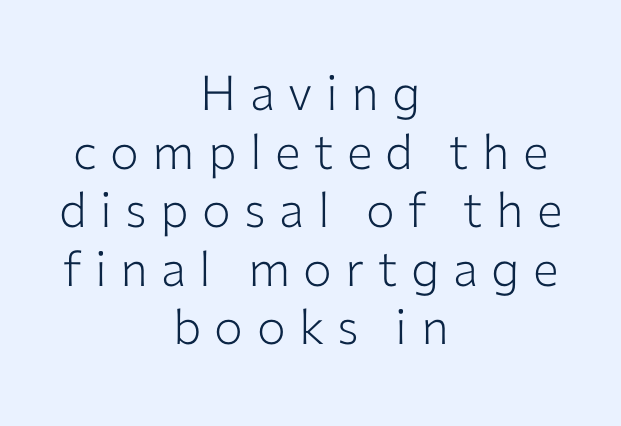
Q: Is the text bold? A: No.
Q: Is the text italic (slanted)? A: No, it is upright.
Q: Is the typeface a serif or a sans-serif typeface? A: Sans-serif.
Q: Is the text underlined? A: No.
Q: How is the paragraph aligned? A: Centered.
Q: Is the spacing between letters normal or unusually wide? A: Unusually wide.
Q: Width (condensed, normal, or wide)? A: Normal.
Q: Stroke contrast? A: Low.
Q: x-height? A: Medium.
Q: Monospaced? A: No.
